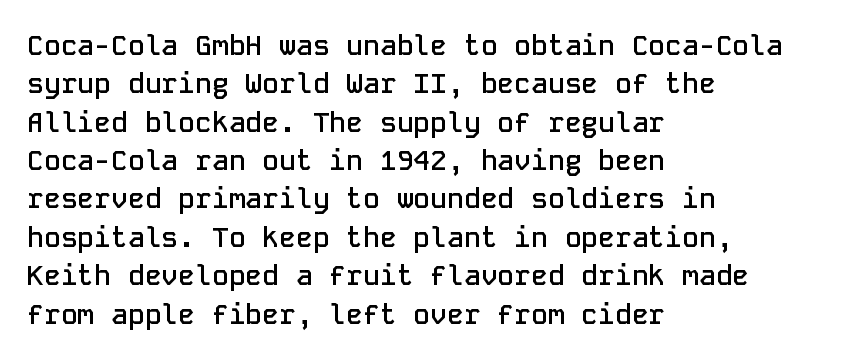
The image shows 28 px semibold sans-serif type, upright, monospaced; set left-aligned, normal line spacing (1.37x), normal letter spacing, not underlined; low stroke contrast and a medium x-height.
